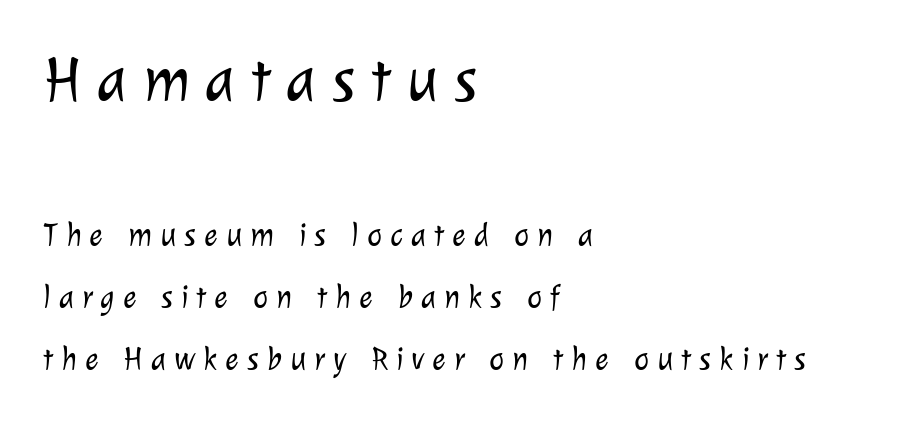
The image shows 63 px light sans-serif type; set left-aligned, loose line spacing (1.94x), unusually wide letter spacing (+0.25 em), not underlined; the first (top) block is 1.97x larger; low stroke contrast and a medium x-height.
